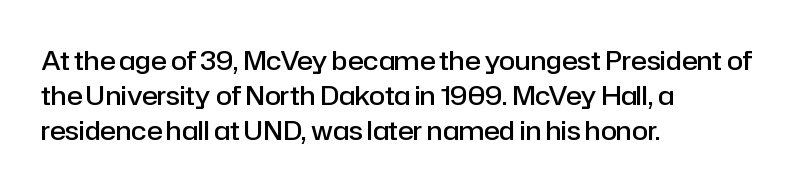
Tracking here is standard; glyphs follow each other at the usual distance. Posture: vertical. This block has exactly the height ordinary leading produces. On the weight axis this lands at semibold, roughly 600. Underline: absent. The rag falls on the right side of this text block.
